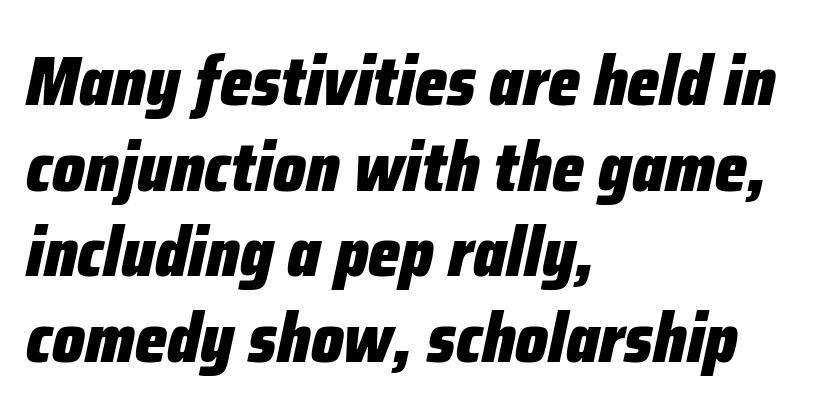
Q: Is the text bold? A: Yes.
Q: Is the text italic (slanted)? A: Yes, it leans right by about 12 degrees.
Q: Is the text underlined? A: No.
Q: How is the paragraph aligned? A: Left-aligned.
Q: Is the spacing between letters normal or unusually wide? A: Normal.
Q: Width (condensed, normal, or wide)? A: Condensed.
Q: Stroke contrast? A: Low.
Q: x-height? A: Medium.
Q: Monospaced? A: No.
